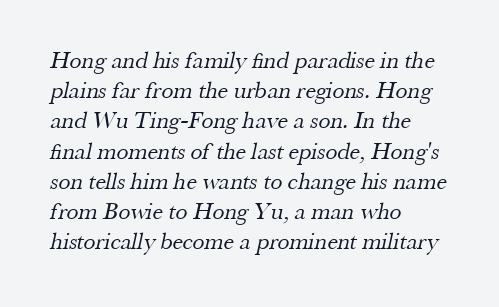
Q: Is the text bold? A: No.
Q: Is the text underlined? A: No.
Q: How is the paragraph aligned? A: Left-aligned.
Q: Is the spacing between letters normal or unusually wide? A: Normal.
Q: Is the spacing between lines tight, normal or loose? A: Normal.
